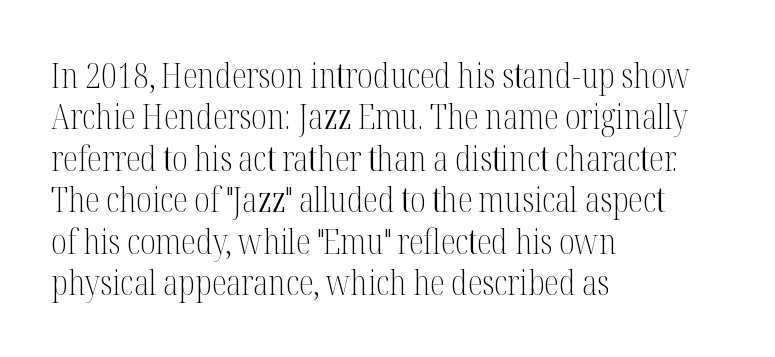
Q: Is the text bold? A: No.
Q: Is the text italic (slanted)? A: No, it is upright.
Q: Is the typeface a serif or a sans-serif typeface? A: Serif.
Q: Is the text underlined? A: No.
Q: How is the paragraph aligned? A: Left-aligned.
Q: Is the spacing between letters normal or unusually wide? A: Normal.
Q: Width (condensed, normal, or wide)? A: Condensed.
Q: Stroke contrast? A: Medium.
Q: x-height? A: Medium.
Q: Monospaced? A: No.
